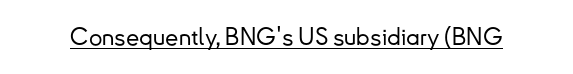
{"italic": "no", "underline": "yes", "letter_spacing": "normal", "letter_spacing_em": 0.0, "glyph_px": 24}
